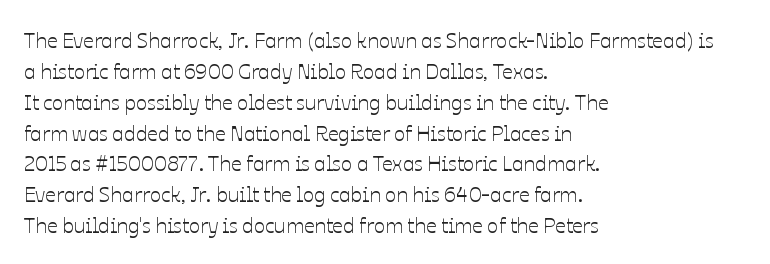
{"italic": "no", "underline": "no", "align": "left", "line_spacing": "normal", "line_spacing_ratio": 1.47, "letter_spacing": "normal", "letter_spacing_em": 0.0, "glyph_px": 21}
